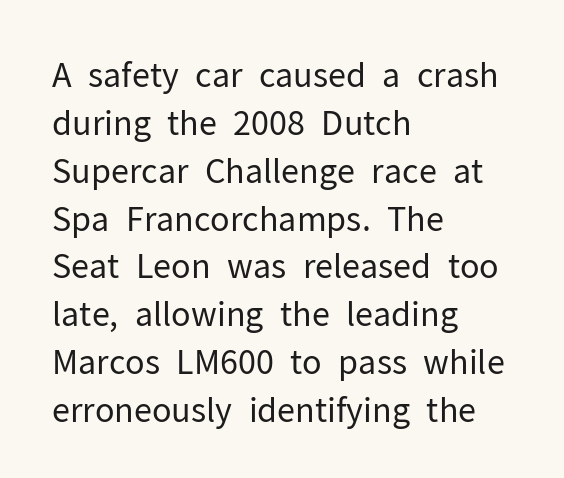
Casual observation: everything's shoved over to the left. Classification — sans serif. The typography opts for an upright posture over an oblique one. Here the designer chose a conventional face with non-uniform glyph widths. The rendering uses a moderate line-height, typical for paragraphs.
